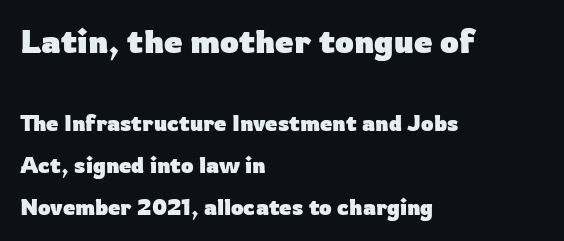
Q: Is the text bold? A: Yes.
Q: Is the text italic (slanted)? A: No, it is upright.
Q: Is the typeface a serif or a sans-serif typeface? A: Sans-serif.
Q: Is the text underlined? A: No.
Q: How is the paragraph aligned? A: Left-aligned.
Q: Is the spacing between letters normal or unusually wide? A: Normal.
Q: Is the spacing between lines tight, normal or loose? A: Loose.
Q: Which block of text is set in a larger size, the first (top) or the second (bottom)? A: The first (top) one.
Q: Width (condensed, normal, or wide)? A: Normal.
Q: Stroke contrast? A: Low.
Q: x-height? A: Medium.
Q: Monospaced? A: No.
